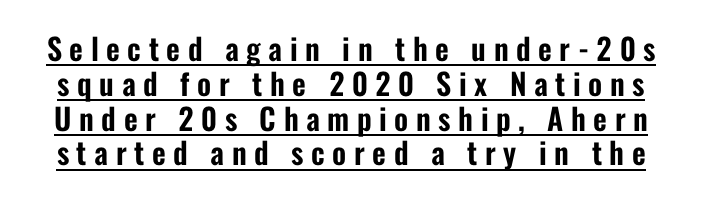
Type style note: lacks serifs. The lettering holds an erect, upright posture throughout. Check the space under the baseline: a stroke is drawn there. Note the varied advance widths — an 'i' is clearly narrower than an 'm'. Inter-character spacing is expanded well beyond the font's built-in metrics.
